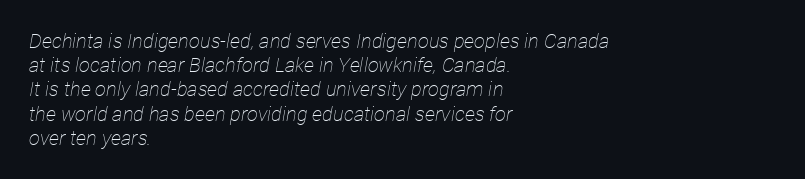
The image shows 20 px text type, italic (leaning right); set left-aligned, line spacing 1.21x, normal letter spacing, not underlined.
